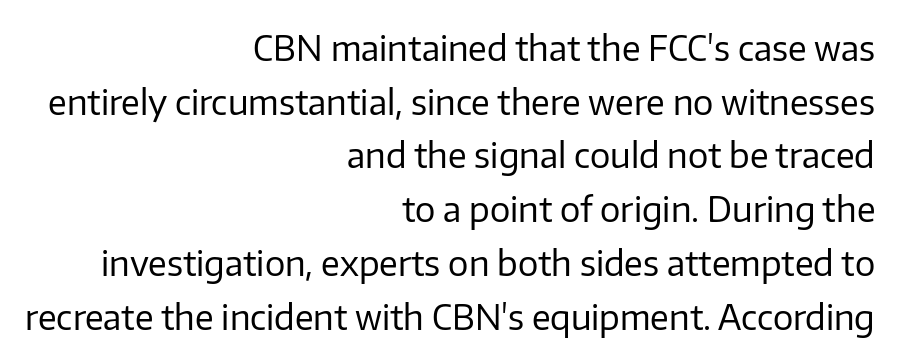
The image shows 34 px regular-weight sans-serif type, upright; set right-aligned, normal line spacing (1.58x), normal letter spacing, not underlined; low stroke contrast and a medium x-height.
